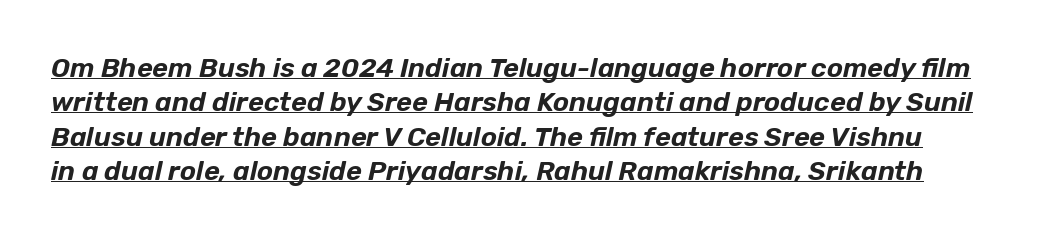
{"italic": "yes", "lean": "right", "slant_degrees": 12, "underline": "yes", "line_spacing": "normal", "line_spacing_ratio": 1.27, "letter_spacing": "normal", "letter_spacing_em": 0.0, "glyph_px": 27}
